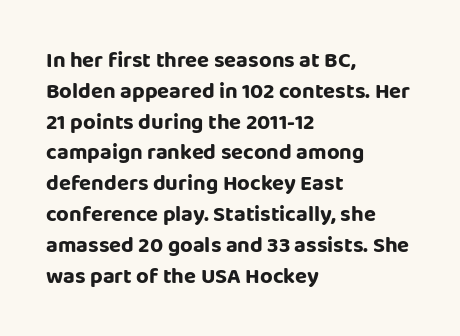
A classic flush-left, rag-right setting is used for this passage. Rendered with straight, roman letterforms. The rendering uses a moderate line-height, typical for paragraphs. In terms of letterspacing, this is plain default setting.
